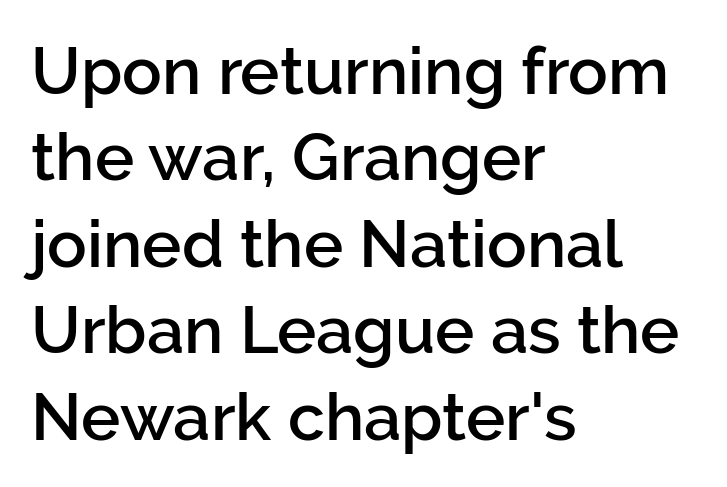
Q: Is the text bold? A: Semi-bold.
Q: Is the text italic (slanted)? A: No, it is upright.
Q: Is the typeface a serif or a sans-serif typeface? A: Sans-serif.
Q: Is the text underlined? A: No.
Q: How is the paragraph aligned? A: Left-aligned.
Q: Is the spacing between letters normal or unusually wide? A: Normal.
Q: Is the spacing between lines tight, normal or loose? A: Normal.
Q: Width (condensed, normal, or wide)? A: Normal.
Q: Stroke contrast? A: Low.
Q: x-height? A: Medium.
Q: Monospaced? A: No.
